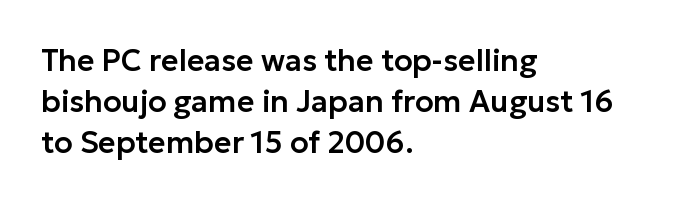
Q: Is the text italic (slanted)? A: No, it is upright.
Q: Is the typeface a serif or a sans-serif typeface? A: Sans-serif.
Q: Is the text underlined? A: No.
Q: How is the paragraph aligned? A: Left-aligned.
Q: Is the spacing between letters normal or unusually wide? A: Normal.
Q: Is the spacing between lines tight, normal or loose? A: Normal.
Q: Width (condensed, normal, or wide)? A: Normal.
Q: Stroke contrast? A: Low.
Q: x-height? A: Medium.
Q: Monospaced? A: No.
